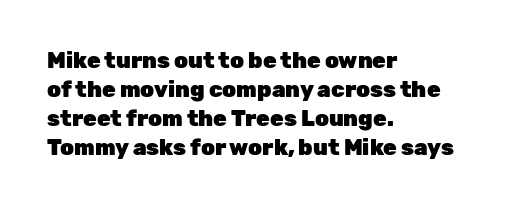
{"italic": "no", "bold": "yes", "underline": "no", "align": "left", "line_spacing": "normal", "line_spacing_ratio": 1.32, "letter_spacing": "normal", "letter_spacing_em": 0.0, "glyph_px": 22}
